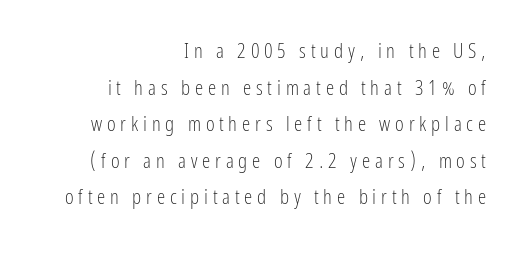
Posture: upright roman. Bare-footed words on every line. The paragraph shown leans on its right margin. You could only call the tracking loose — the letters float apart. Weight: regular or lighter.
